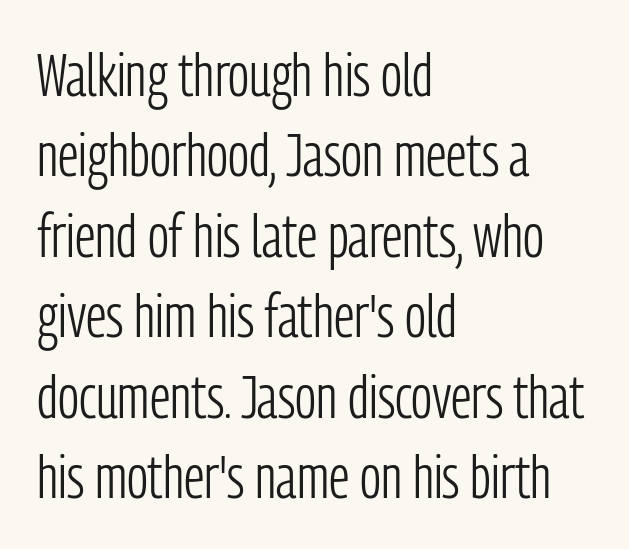
Q: Is the text bold? A: No.
Q: Is the text italic (slanted)? A: No, it is upright.
Q: Is the typeface a serif or a sans-serif typeface? A: Sans-serif.
Q: Is the text underlined? A: No.
Q: How is the paragraph aligned? A: Left-aligned.
Q: Is the spacing between letters normal or unusually wide? A: Normal.
Q: Is the spacing between lines tight, normal or loose? A: Normal.
Q: Width (condensed, normal, or wide)? A: Condensed.
Q: Stroke contrast? A: Low.
Q: x-height? A: Medium.
Q: Monospaced? A: No.
